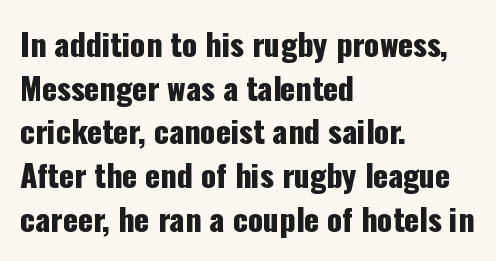
Q: Is the text italic (slanted)? A: No, it is upright.
Q: Is the typeface a serif or a sans-serif typeface? A: Sans-serif.
Q: Is the text underlined? A: No.
Q: How is the paragraph aligned? A: Left-aligned.
Q: Is the spacing between letters normal or unusually wide? A: Normal.
Q: Is the spacing between lines tight, normal or loose? A: Normal.
Q: Width (condensed, normal, or wide)? A: Condensed.
Q: Stroke contrast? A: Low.
Q: x-height? A: Medium.
Q: Monospaced? A: No.
